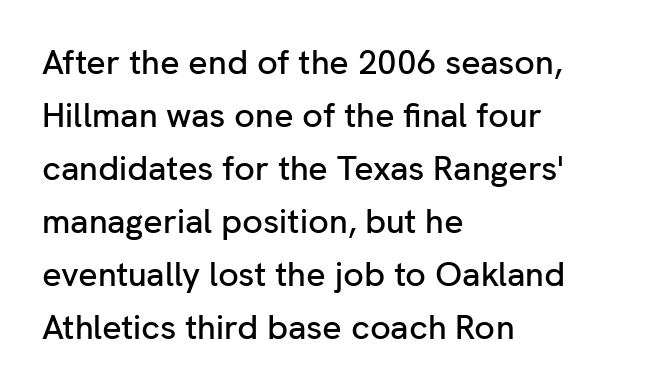
Q: Is the text italic (slanted)? A: No, it is upright.
Q: Is the typeface a serif or a sans-serif typeface? A: Sans-serif.
Q: Is the text underlined? A: No.
Q: How is the paragraph aligned? A: Left-aligned.
Q: Is the spacing between letters normal or unusually wide? A: Normal.
Q: Is the spacing between lines tight, normal or loose? A: Normal.
Q: Width (condensed, normal, or wide)? A: Normal.
Q: Stroke contrast? A: Low.
Q: x-height? A: Medium.
Q: Monospaced? A: No.
